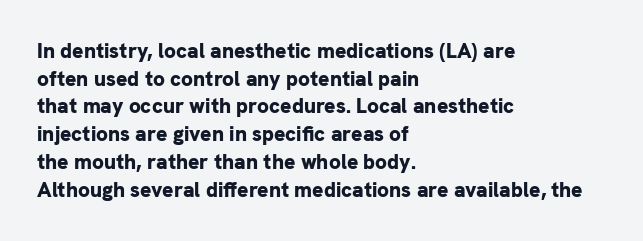
{"italic": "no", "bold": "yes", "underline": "no", "align": "left", "line_spacing": "normal", "line_spacing_ratio": 1.32, "letter_spacing": "normal", "letter_spacing_em": 0.0, "glyph_px": 21}
